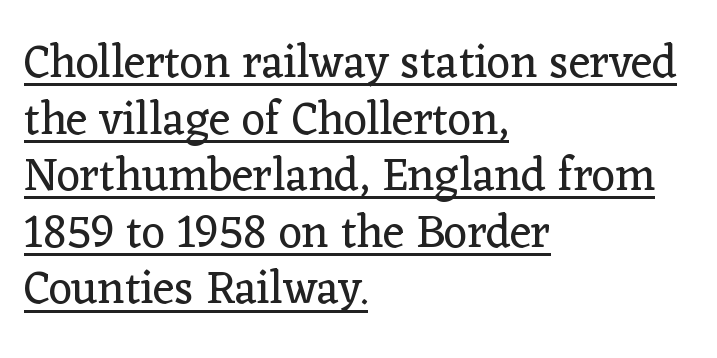
Q: Is the text bold? A: No.
Q: Is the text italic (slanted)? A: No, it is upright.
Q: Is the typeface a serif or a sans-serif typeface? A: Serif.
Q: Is the text underlined? A: Yes.
Q: How is the paragraph aligned? A: Left-aligned.
Q: Is the spacing between letters normal or unusually wide? A: Normal.
Q: Width (condensed, normal, or wide)? A: Normal.
Q: Stroke contrast? A: Low.
Q: x-height? A: Medium.
Q: Monospaced? A: No.
